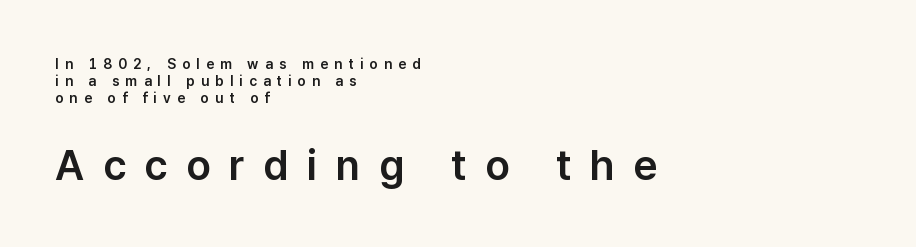
Q: Is the text italic (slanted)? A: No, it is upright.
Q: Is the typeface a serif or a sans-serif typeface? A: Sans-serif.
Q: Is the text underlined? A: No.
Q: How is the paragraph aligned? A: Left-aligned.
Q: Is the spacing between letters normal or unusually wide? A: Unusually wide.
Q: Which block of text is set in a larger size, the first (top) or the second (bottom)? A: The second (bottom) one.
Q: Width (condensed, normal, or wide)? A: Normal.
Q: Stroke contrast? A: Low.
Q: x-height? A: Medium.
Q: Monospaced? A: No.
